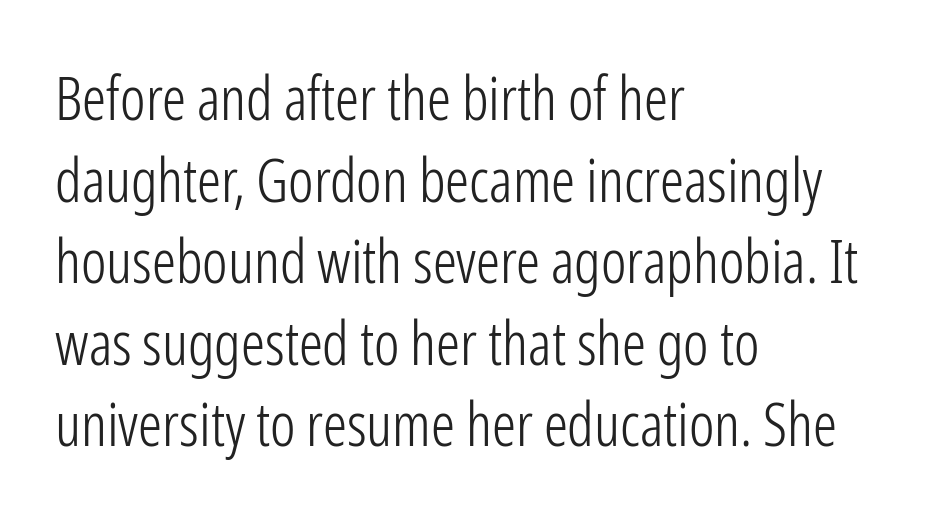
Q: Is the text bold? A: No.
Q: Is the text italic (slanted)? A: No, it is upright.
Q: Is the typeface a serif or a sans-serif typeface? A: Sans-serif.
Q: Is the text underlined? A: No.
Q: How is the paragraph aligned? A: Left-aligned.
Q: Is the spacing between letters normal or unusually wide? A: Normal.
Q: Is the spacing between lines tight, normal or loose? A: Normal.
Q: Width (condensed, normal, or wide)? A: Condensed.
Q: Stroke contrast? A: Low.
Q: x-height? A: Medium.
Q: Monospaced? A: No.
